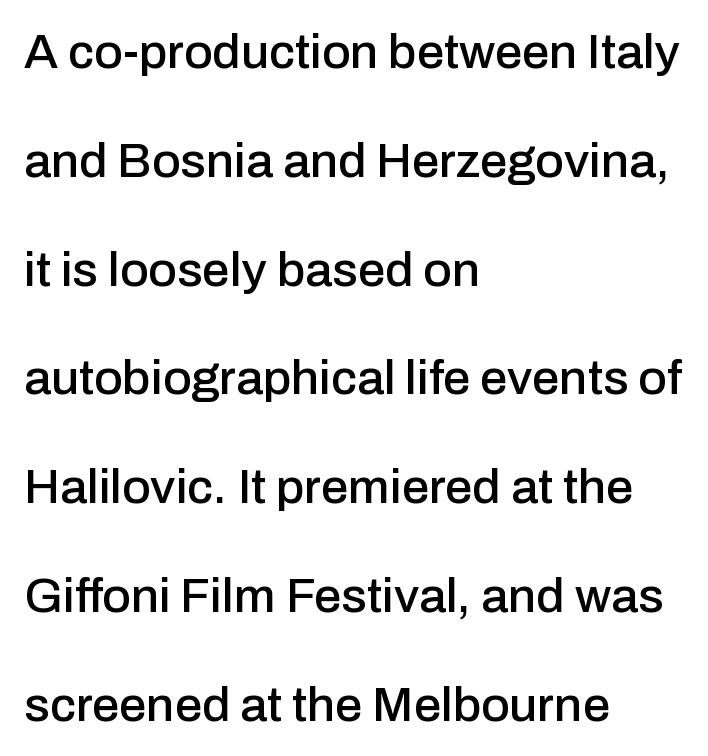
Q: Is the text italic (slanted)? A: No, it is upright.
Q: Is the typeface a serif or a sans-serif typeface? A: Sans-serif.
Q: Is the text underlined? A: No.
Q: How is the paragraph aligned? A: Left-aligned.
Q: Is the spacing between letters normal or unusually wide? A: Normal.
Q: Is the spacing between lines tight, normal or loose? A: Loose.
Q: Width (condensed, normal, or wide)? A: Normal.
Q: Stroke contrast? A: Low.
Q: x-height? A: Medium.
Q: Monospaced? A: No.
